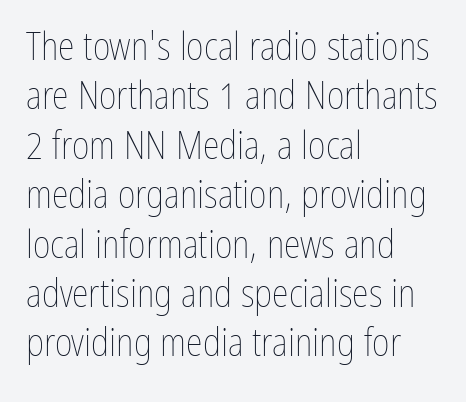
Q: Is the text bold? A: No.
Q: Is the text italic (slanted)? A: No, it is upright.
Q: Is the text underlined? A: No.
Q: How is the paragraph aligned? A: Left-aligned.
Q: Is the spacing between letters normal or unusually wide? A: Normal.
Q: Is the spacing between lines tight, normal or loose? A: Normal.
Q: Width (condensed, normal, or wide)? A: Condensed.
Q: Stroke contrast? A: Low.
Q: x-height? A: Medium.
Q: Monospaced? A: No.
